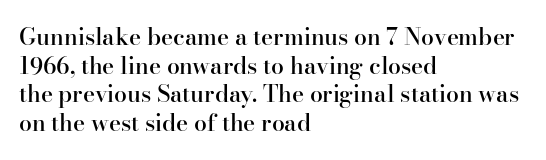
Q: Is the text bold? A: Semi-bold.
Q: Is the text italic (slanted)? A: No, it is upright.
Q: Is the text underlined? A: No.
Q: How is the paragraph aligned? A: Left-aligned.
Q: Is the spacing between letters normal or unusually wide? A: Normal.
